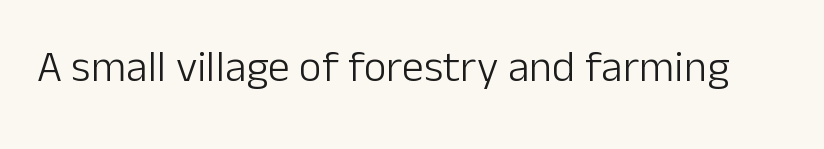
Q: Is the text bold? A: No.
Q: Is the text italic (slanted)? A: No, it is upright.
Q: Is the typeface a serif or a sans-serif typeface? A: Sans-serif.
Q: Is the text underlined? A: No.
Q: Is the spacing between letters normal or unusually wide? A: Normal.
Q: Width (condensed, normal, or wide)? A: Normal.
Q: Stroke contrast? A: Low.
Q: x-height? A: Medium.
Q: Monospaced? A: No.
